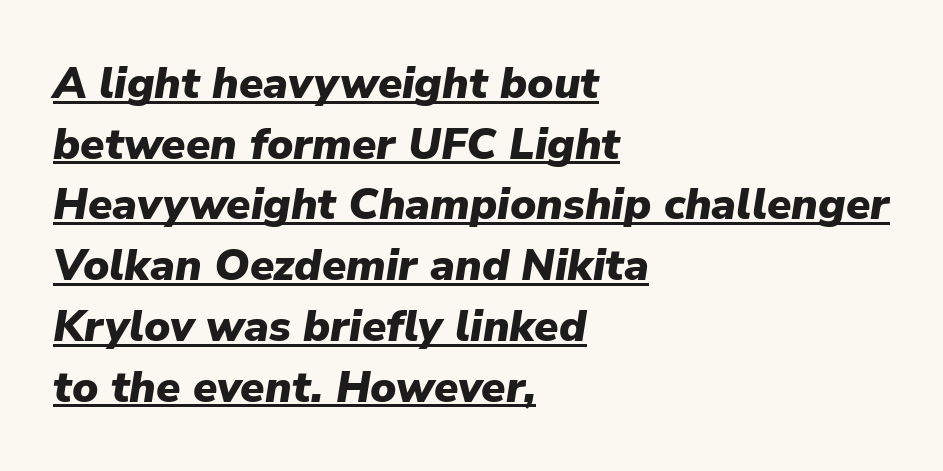
Does the weight exceed regular? Yes, all the way to bold. When letters slant like this, we call the style italic. The designer left line spacing at the default. A typesetter would call this zero additional tracking. Compared with undecorated copy, this sample adds a rule below the words.
